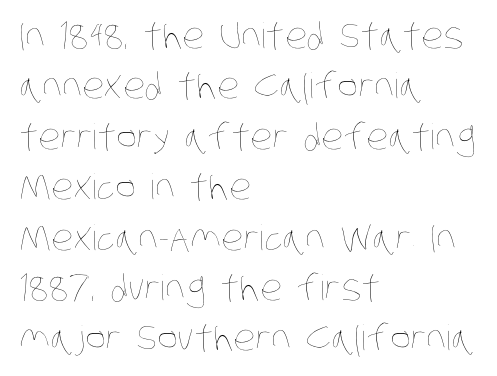
The image shows 35 px thin, condensed type; set left-aligned, normal line spacing (1.44x), normal letter spacing, not underlined; low stroke contrast and a large x-height.
